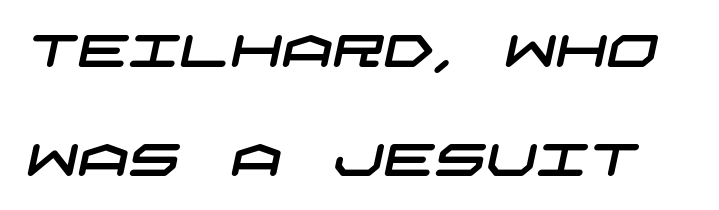
The image shows 45 px wide sans-serif type; set loose line spacing (2.42x), normal letter spacing, not underlined; low stroke contrast and a large x-height.
